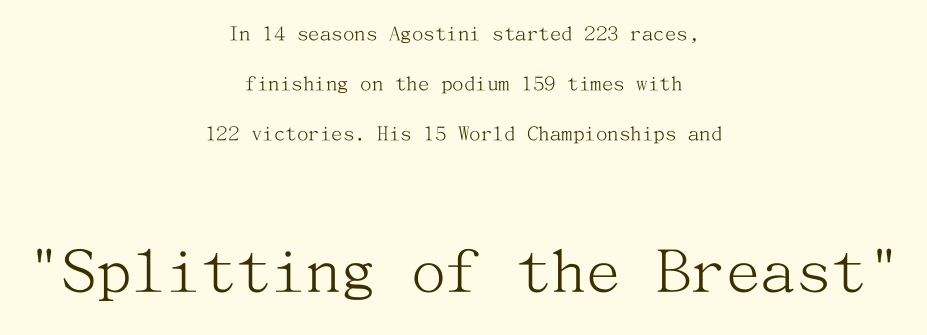
Q: Is the text bold? A: No.
Q: Is the text italic (slanted)? A: No, it is upright.
Q: Is the typeface a serif or a sans-serif typeface? A: Serif.
Q: Is the text underlined? A: No.
Q: How is the paragraph aligned? A: Centered.
Q: Is the spacing between letters normal or unusually wide? A: Normal.
Q: Is the spacing between lines tight, normal or loose? A: Loose.
Q: Which block of text is set in a larger size, the first (top) or the second (bottom)? A: The second (bottom) one.
Q: Width (condensed, normal, or wide)? A: Normal.
Q: Stroke contrast? A: Medium.
Q: x-height? A: Medium.
